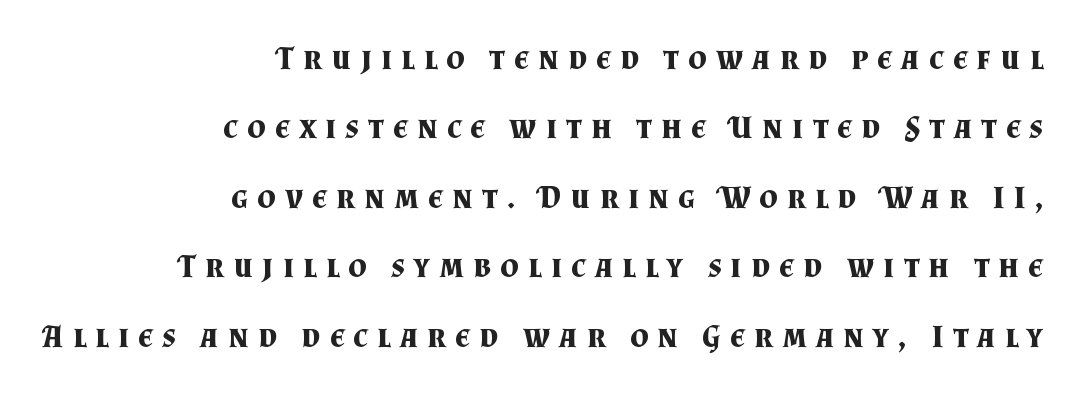
The image shows 32 px bold serif type, upright; set right-aligned, loose line spacing (2.17x), unusually wide letter spacing (+0.29 em), not underlined; medium stroke contrast and a small x-height.
